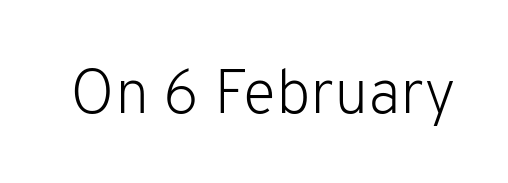
{"serif": "no", "italic": "no", "bold": "no", "weight": "light", "width": "normal", "stroke_contrast": "low", "x_height": "medium", "monospaced": "no", "underline": "no", "letter_spacing": "normal", "letter_spacing_em": 0.0, "glyph_px": 62}
